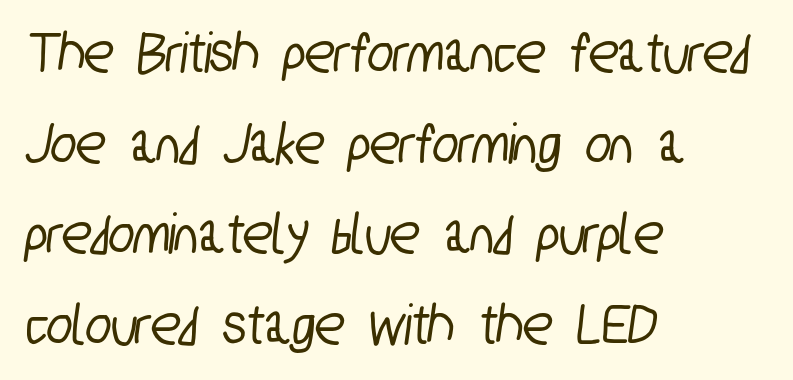
The image shows 60 px condensed sans-serif type; set left-aligned, normal line spacing (1.51x), normal letter spacing, not underlined; low stroke contrast and a medium x-height.
